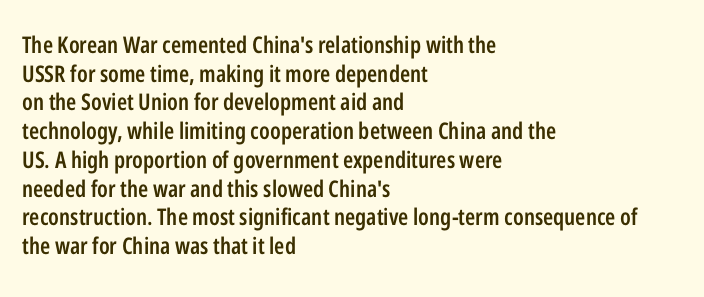
{"italic": "no", "bold": "semi", "underline": "no", "align": "left", "line_spacing": "normal", "line_spacing_ratio": 1.25, "letter_spacing": "normal", "letter_spacing_em": 0.0, "glyph_px": 23}
